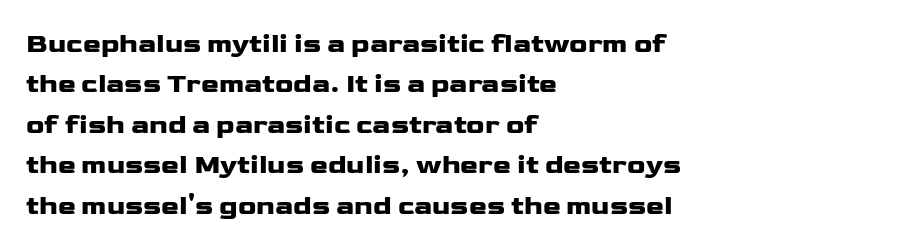
Q: Is the text italic (slanted)? A: No, it is upright.
Q: Is the text underlined? A: No.
Q: How is the paragraph aligned? A: Left-aligned.
Q: Is the spacing between letters normal or unusually wide? A: Normal.
Q: Is the spacing between lines tight, normal or loose? A: Normal.
